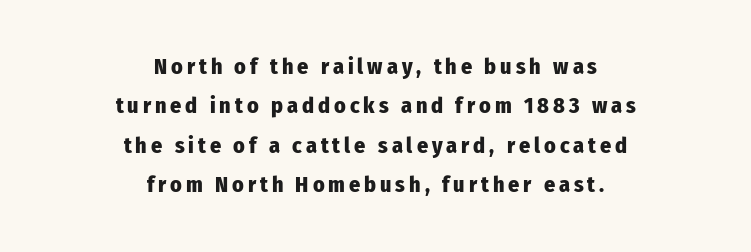
Q: Is the text bold? A: Yes.
Q: Is the text italic (slanted)? A: No, it is upright.
Q: Is the text underlined? A: No.
Q: How is the paragraph aligned? A: Centered.
